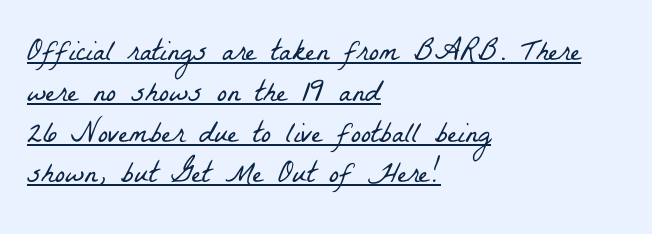
Q: Is the text bold? A: No.
Q: Is the typeface a serif or a sans-serif typeface? A: Serif.
Q: Is the text underlined? A: Yes.
Q: How is the paragraph aligned? A: Left-aligned.
Q: Is the spacing between letters normal or unusually wide? A: Normal.
Q: Is the spacing between lines tight, normal or loose? A: Normal.
Q: Width (condensed, normal, or wide)? A: Condensed.
Q: Stroke contrast? A: Low.
Q: x-height? A: Medium.
Q: Monospaced? A: No.
